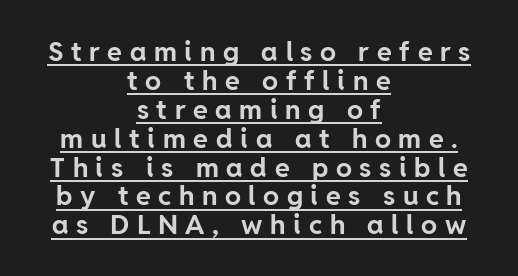
The image shows 27 px bold type, upright; set centered, tight line spacing (1.07x), unusually wide letter spacing (+0.28 em), underlined.
